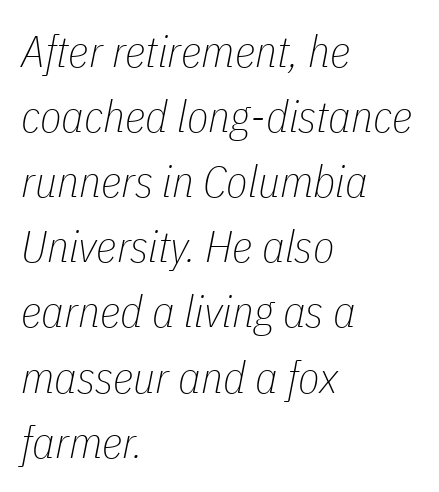
Q: Is the text bold? A: No.
Q: Is the text italic (slanted)? A: Yes, it leans right by about 11 degrees.
Q: Is the text underlined? A: No.
Q: How is the paragraph aligned? A: Left-aligned.
Q: Is the spacing between letters normal or unusually wide? A: Normal.
Q: Is the spacing between lines tight, normal or loose? A: Normal.
Q: Width (condensed, normal, or wide)? A: Condensed.
Q: Stroke contrast? A: Low.
Q: x-height? A: Medium.
Q: Monospaced? A: No.
